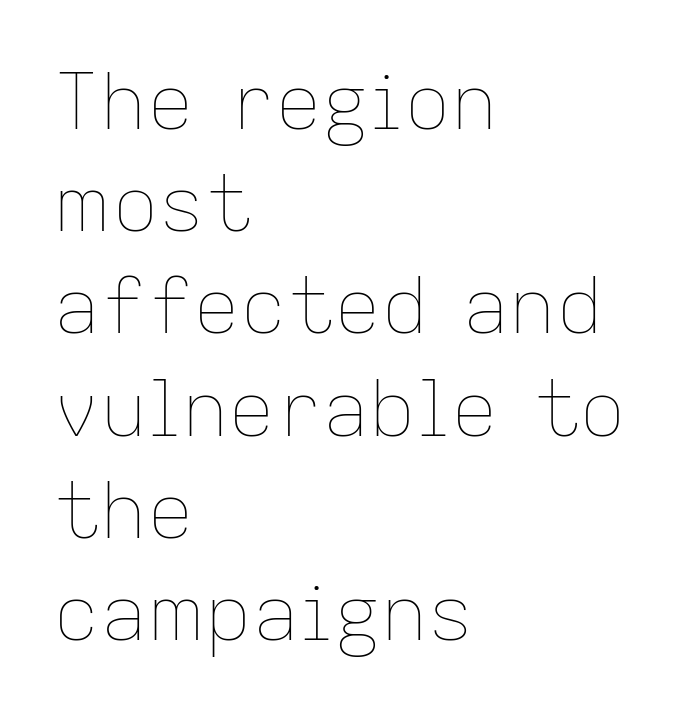
{"italic": "no", "bold": "no", "weight": "thin", "width": "normal", "stroke_contrast": "low", "x_height": "medium", "monospaced": "no", "underline": "no", "align": "left", "line_spacing": "normal", "line_spacing_ratio": 1.31, "letter_spacing": "normal", "letter_spacing_em": 0.0, "glyph_px": 78}
